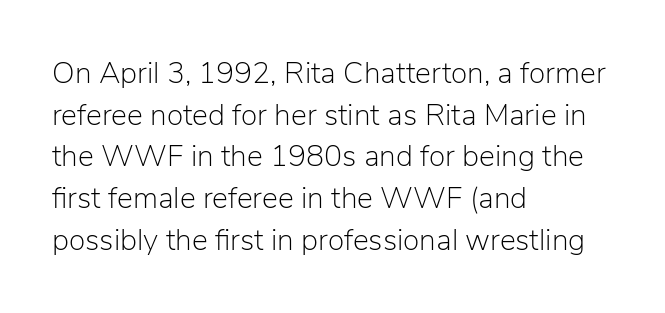
The image shows 30 px light sans-serif type, upright; set left-aligned, normal line spacing (1.39x), normal letter spacing, not underlined; low stroke contrast and a medium x-height.
